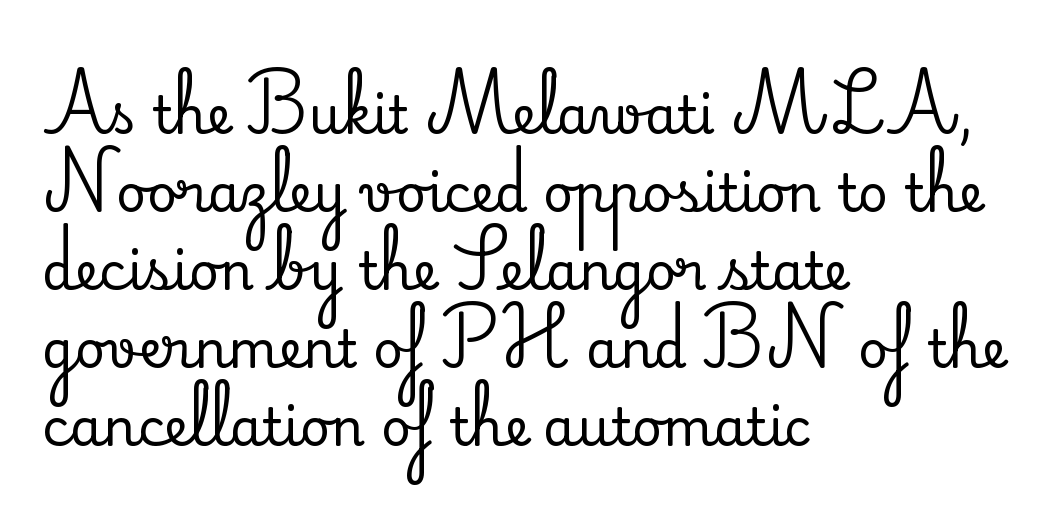
Do the characters align in a grid? No, the font is proportional. No italicization has been applied; the sample stays upright. The gap between lines stays unmarked. There is no visible air inserted between adjacent glyphs. Every row of glyphs begins at an identical x-position on the left. Letterform terminals end in serifs throughout the passage.
